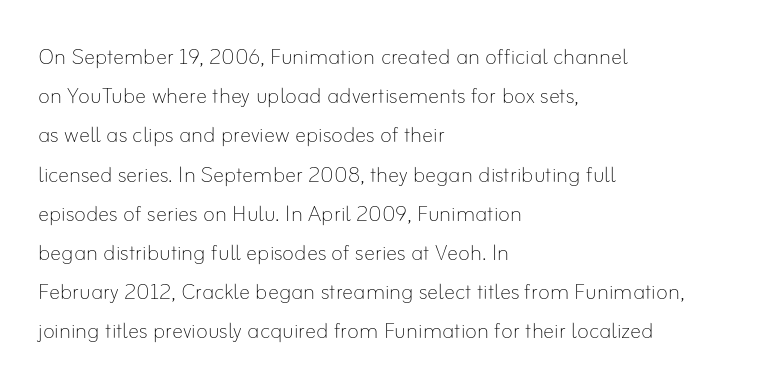
Q: Is the text bold? A: No.
Q: Is the text italic (slanted)? A: No, it is upright.
Q: Is the text underlined? A: No.
Q: How is the paragraph aligned? A: Left-aligned.
Q: Is the spacing between letters normal or unusually wide? A: Normal.
Q: Is the spacing between lines tight, normal or loose? A: Normal.
Q: Width (condensed, normal, or wide)? A: Normal.
Q: Stroke contrast? A: Low.
Q: x-height? A: Small.
Q: Monospaced? A: No.
